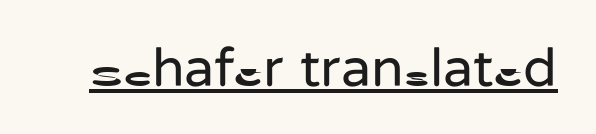
The strokes are not fattened; the text isn't bold. Decoration check: the copy is underlined. This is roman type, the default non-slanted kind. Character widths vary here, with narrow letters taking less room than wide ones. Tracking here is standard; glyphs follow each other at the usual distance. The rendering shows plain stroke endings on the letterforms — a sans-serif design.
